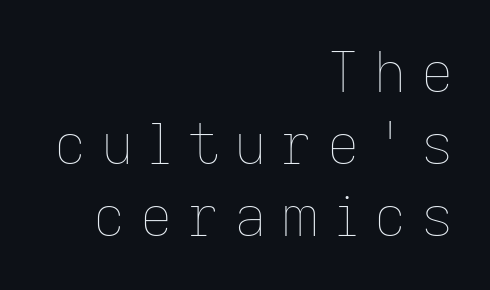
Think of a printed novel: that variable character pitch is what you see here. This sample uses expanded letter spacing, leaving extra air between glyphs. It's the straight-up-and-down kind of type. Horizontal alignment here is rightward, an uncommon choice for prose. Check the space under the baseline: it is left empty. Notice how descenders clear the ascenders below comfortably — that's standard leading.
